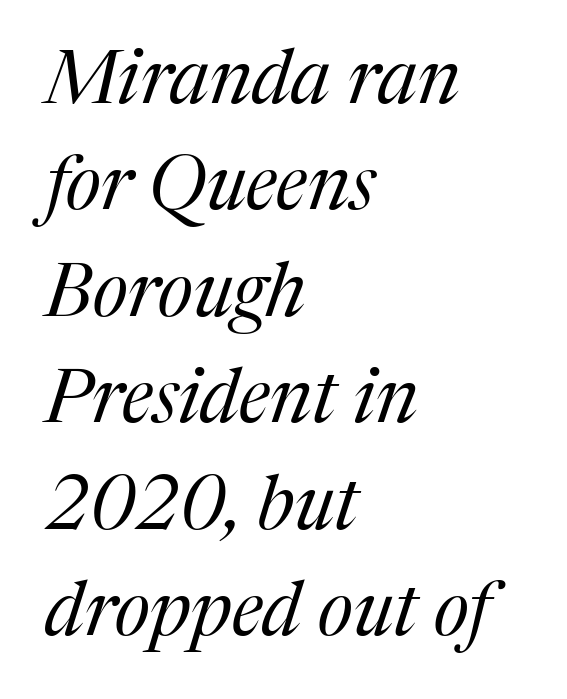
The image shows 75 px regular-weight serif type, italic (leaning right); set left-aligned, normal line spacing (1.42x), normal letter spacing, not underlined; medium stroke contrast and a medium x-height.
